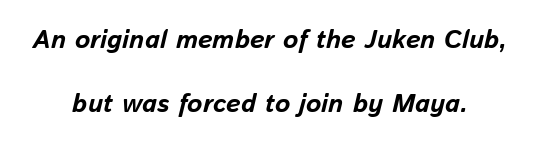
Q: Is the text bold? A: Yes.
Q: Is the text italic (slanted)? A: Yes, it leans right by about 13 degrees.
Q: Is the text underlined? A: No.
Q: How is the paragraph aligned? A: Centered.
Q: Is the spacing between letters normal or unusually wide? A: Normal.
Q: Is the spacing between lines tight, normal or loose? A: Loose.
